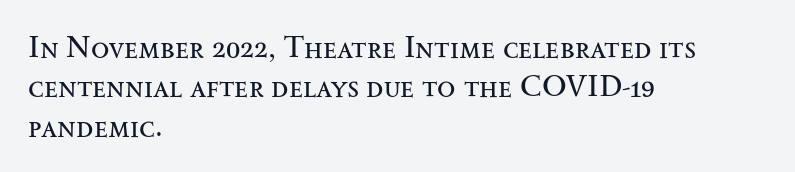
The strip under each line holds only bare page. A typesetter would call this proportional, since set widths differ per character. Notice how the passage keeps a crisp vertical edge on the left only. Rows of type keep a routine distance in the vertical direction. You can tell from the footed stems that serif type was used.
